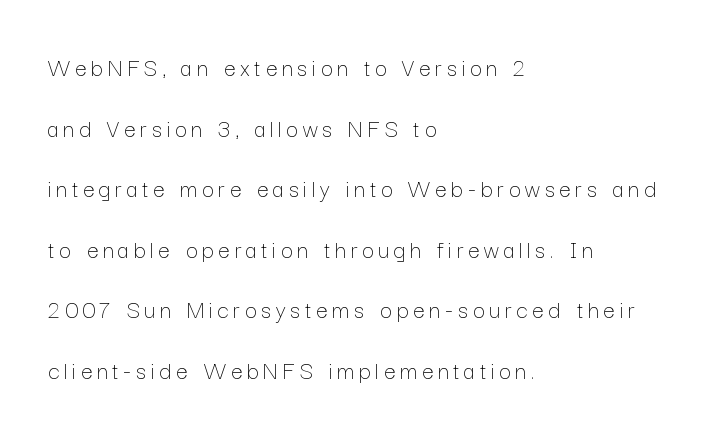
{"italic": "no", "bold": "no", "underline": "no", "align": "left", "line_spacing": "loose", "line_spacing_ratio": 2.33, "glyph_px": 26}
